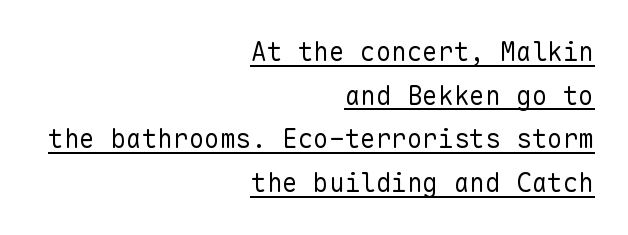
Each stroke keeps to a modest, everyday thickness or less. Ordinary non-slanted type is in use. The lines in this sample share a right terminus and differ only in where they begin. The gaps between neighbouring characters are ordinary and unremarkable.
